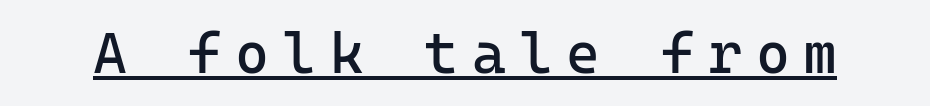
The image shows 58 px regular-weight sans-serif type, upright, monospaced; set unusually wide letter spacing (+0.23 em), underlined; low stroke contrast and a medium x-height.
